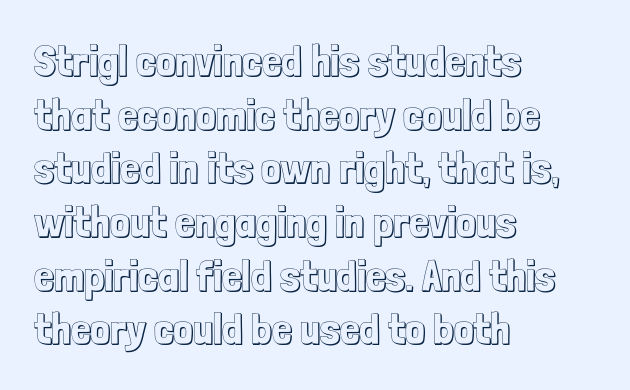
The letters advance in unequal steps, a hallmark of proportional type. Tall strokes in this sample are plumb rather than angled. Letter spacing: default. Glance below the letters and you will spot only blank space.
